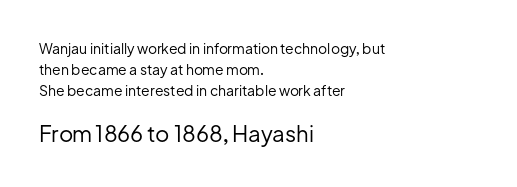
{"italic": "no", "bold": "no", "underline": "no", "align": "left", "line_spacing": "normal", "line_spacing_ratio": 1.49, "letter_spacing": "normal", "letter_spacing_em": 0.0, "larger_block": "second", "size_ratio": 1.57, "glyph_px": 22}
